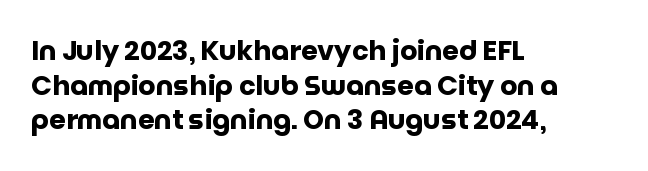
{"italic": "no", "bold": "yes", "underline": "no", "align": "left", "line_spacing": "normal", "line_spacing_ratio": 1.28, "letter_spacing": "normal", "letter_spacing_em": 0.0, "glyph_px": 27}
